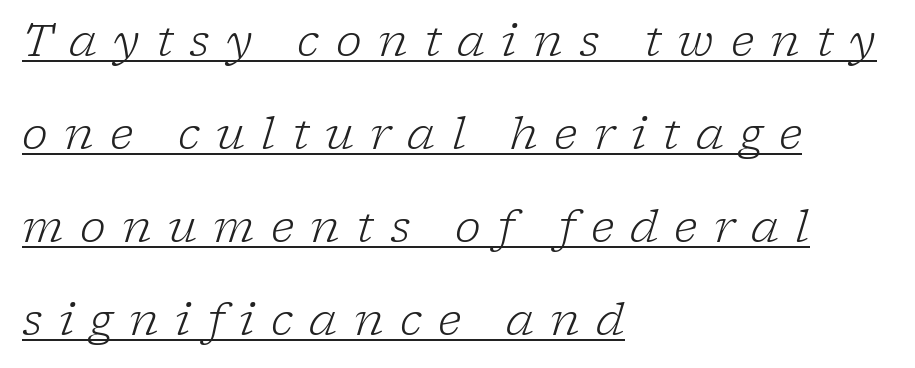
The image shows 44 px light serif type, italic (leaning right); set left-aligned, loose line spacing (2.11x), unusually wide letter spacing (+0.37 em), underlined; low stroke contrast and a medium x-height.
